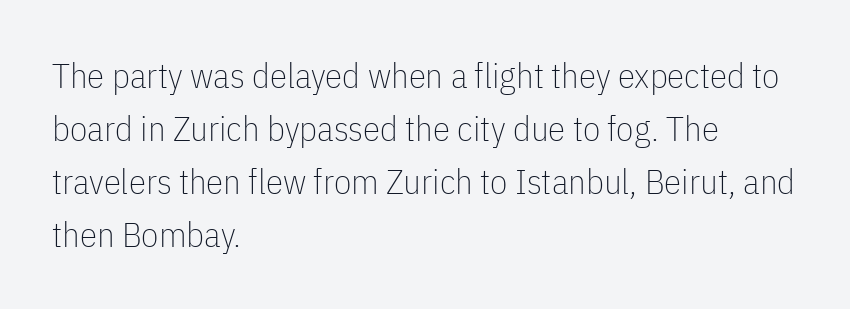
Leading matches the norm, producing a regular column. The rendering anchors every line to the left-hand side. Upright lettering throughout. Is this a fixed-width face? No — the glyphs have proportional, varying widths. The gaps between neighbouring characters are ordinary and unremarkable. What kind of face is this? One without serifs — a sans.
